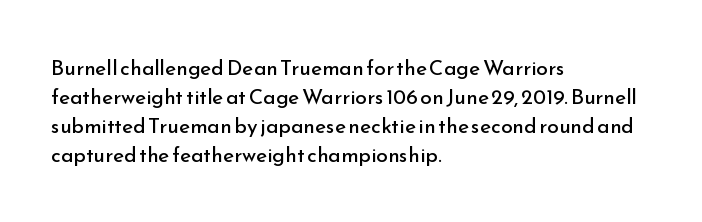
Q: Is the text bold? A: No.
Q: Is the text italic (slanted)? A: No, it is upright.
Q: Is the text underlined? A: No.
Q: How is the paragraph aligned? A: Left-aligned.
Q: Is the spacing between letters normal or unusually wide? A: Normal.
Q: Is the spacing between lines tight, normal or loose? A: Normal.
